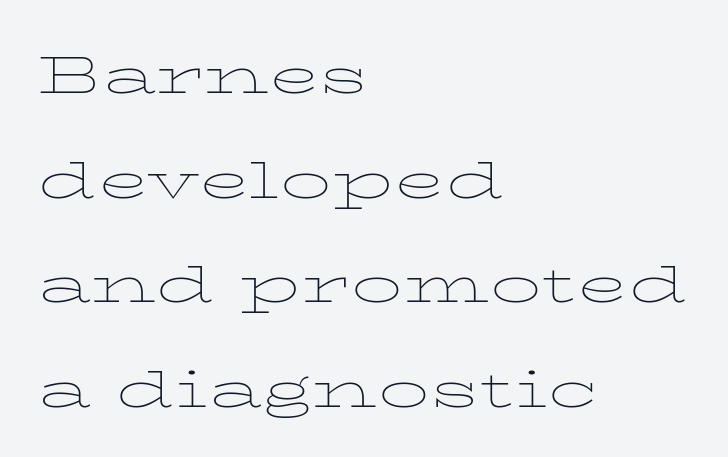
{"italic": "no", "bold": "no", "weight": "thin", "width": "wide", "stroke_contrast": "low", "x_height": "medium", "monospaced": "no", "underline": "no", "align": "left", "line_spacing": "normal", "line_spacing_ratio": 1.56, "letter_spacing": "normal", "letter_spacing_em": 0.0, "glyph_px": 67}
